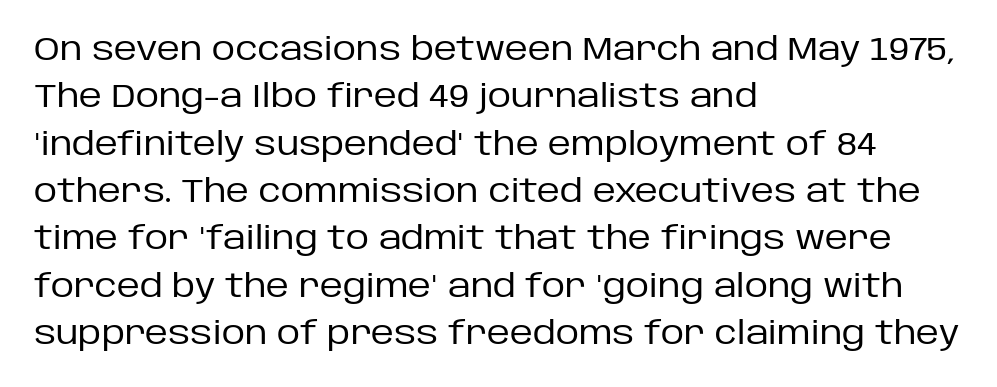
The image shows 32 px regular-weight sans-serif type, upright; set left-aligned, normal line spacing (1.48x), normal letter spacing, not underlined; low stroke contrast and a large x-height.
